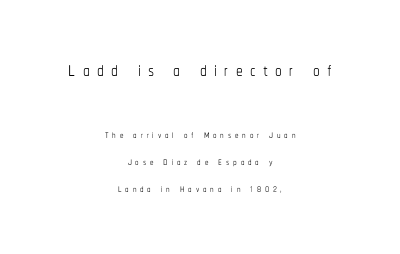
This sample uses expanded letter spacing, leaving extra air between glyphs. Short and long lines alike share a common midpoint. Posture: vertical. Look at the glyph heights: the upper group is clearly the bigger setting.
